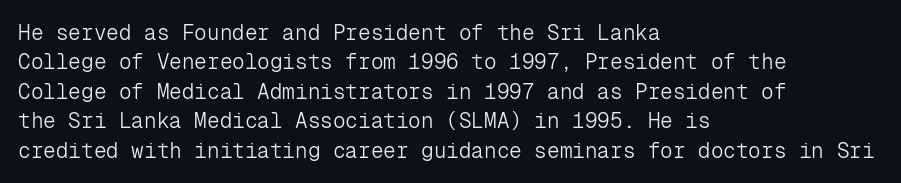
A clean baseline with only descenders dipping below it. If you drew a line through each stem, it would be perfectly vertical. Honestly, the row spacing looks completely unremarkable. Is this a heavy cut? Hardly; it is regular or lighter.
